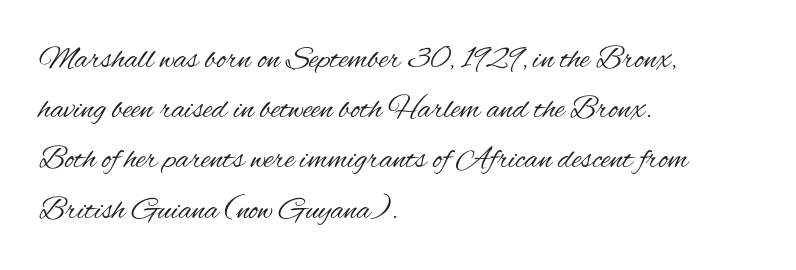
What stands out about the letter spacing? Nothing — it is the standard amount. Evenly set lines give the paragraph a standard silhouette. Each row of text sits above clean, open space. Letterform terminals end flat and unadorned throughout the passage. The strokes are not fattened; the text isn't bold.
